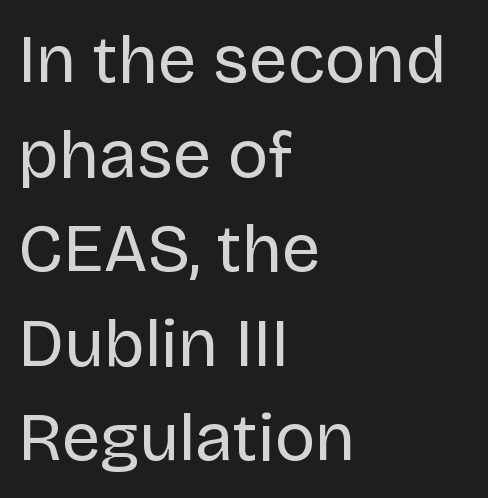
The image shows 68 px regular-weight sans-serif type, upright; set left-aligned, normal line spacing (1.39x), normal letter spacing, not underlined; low stroke contrast and a large x-height.
